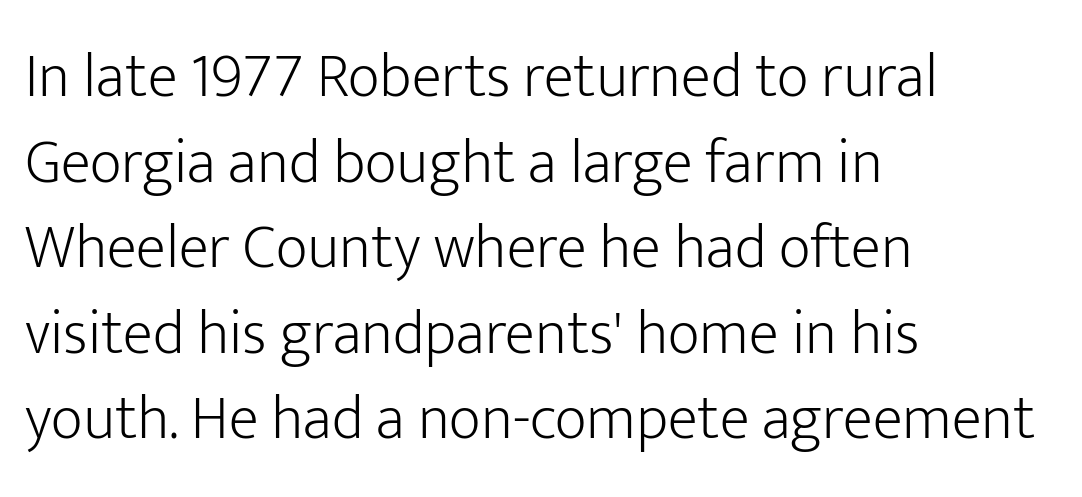
Regular leading. Posture: straight, roman, zero tilt. No extra tracking has been applied to these lines. Classification — sans serif. This sample has the flowing, uneven cadence of proportional lettering. Anything drawn beneath the words? Only blank space.
